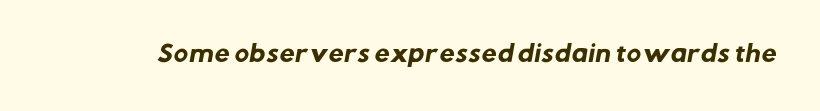
Does extra space separate the letters? No, they use regular spacing. Quick note: underline off. This is heavy type, rendered in bold.
